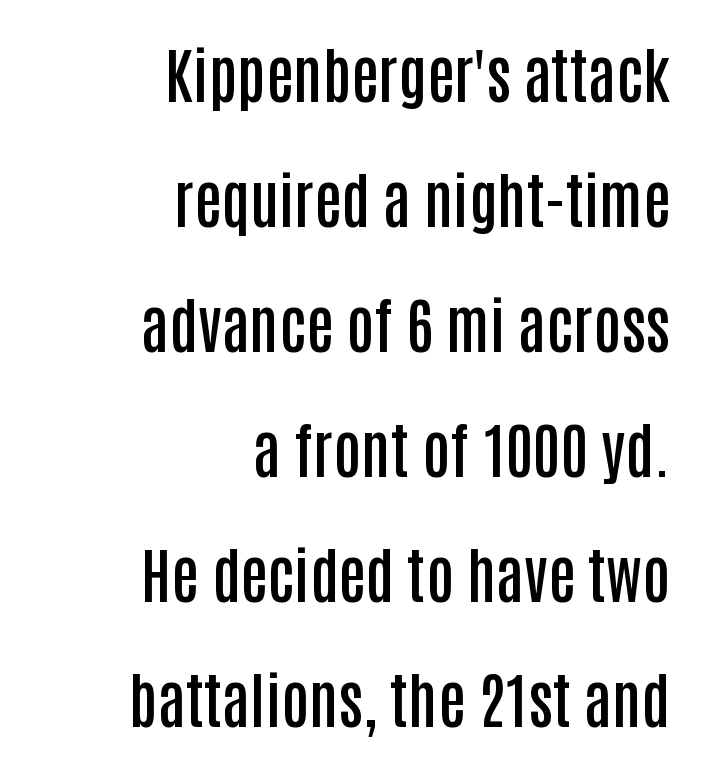
Spacing between characters is what you'd get straight out of the box. The letters are semibold — heavier than regular but short of a full bold. Teacher's note: observe the even right margin — that is flush-right alignment. Leading is clearly above the norm, producing a sparse column. Think of a printed novel: that variable character pitch is what you see here. No italicization has been applied; the sample stays upright.
